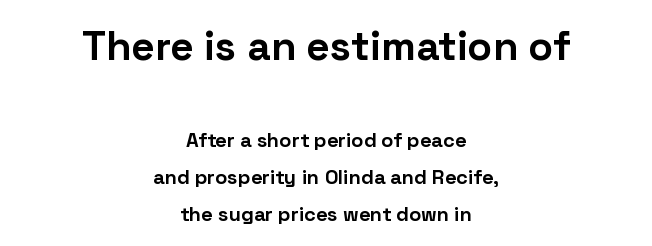
The image shows 41 px bold sans-serif type, upright; set centered, line spacing 1.84x, normal letter spacing, not underlined; the first (top) block is 2.05x larger; low stroke contrast and a medium x-height.
